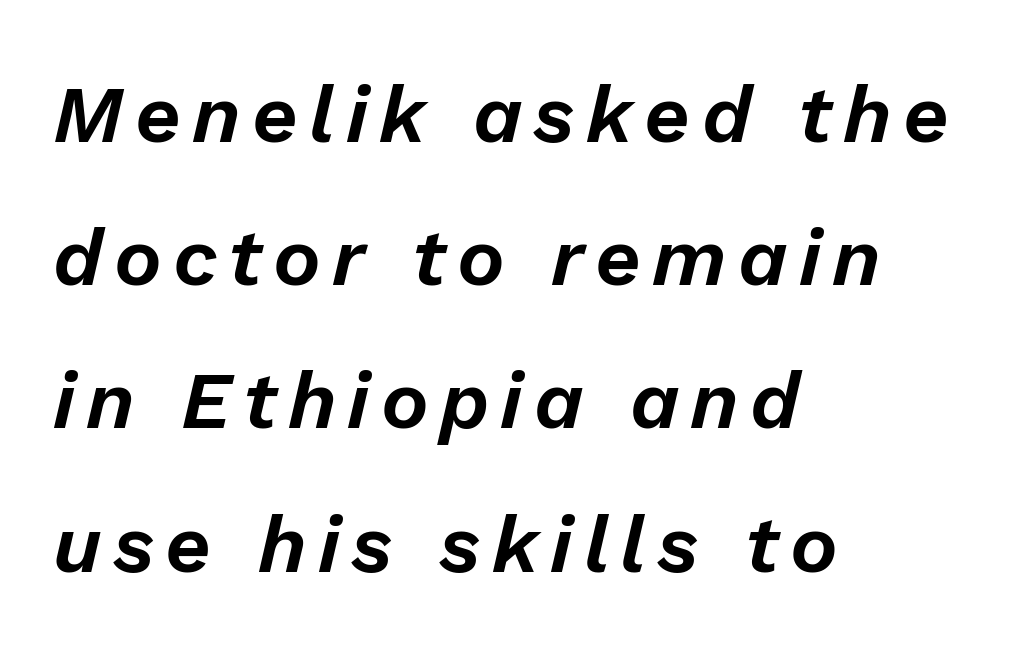
Q: Is the text italic (slanted)? A: Yes, it leans right by about 13 degrees.
Q: Is the text underlined? A: No.
Q: How is the paragraph aligned? A: Left-aligned.
Q: Width (condensed, normal, or wide)? A: Normal.
Q: Stroke contrast? A: Low.
Q: x-height? A: Medium.
Q: Monospaced? A: No.
